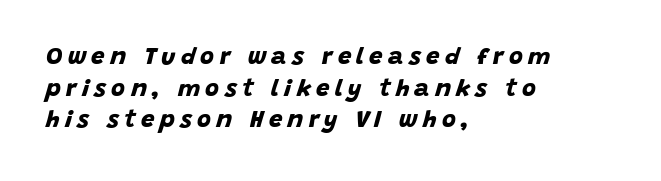
The image shows 24 px bold type; set left-aligned, normal line spacing (1.32x), unusually wide letter spacing (+0.22 em), not underlined.
